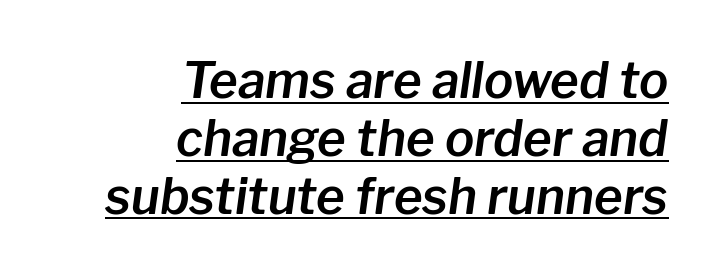
{"italic": "yes", "lean": "right", "slant_degrees": 8, "width": "normal", "stroke_contrast": "low", "x_height": "medium", "monospaced": "no", "underline": "yes", "align": "right", "line_spacing_ratio": 1.18, "letter_spacing": "normal", "letter_spacing_em": 0.0, "glyph_px": 49}
